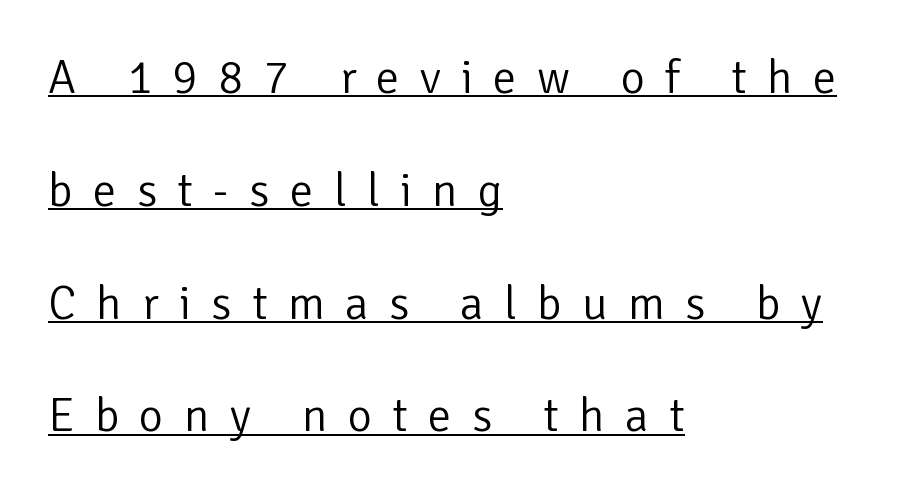
Q: Is the text bold? A: No.
Q: Is the text italic (slanted)? A: No, it is upright.
Q: Is the typeface a serif or a sans-serif typeface? A: Sans-serif.
Q: Is the text underlined? A: Yes.
Q: How is the paragraph aligned? A: Left-aligned.
Q: Is the spacing between letters normal or unusually wide? A: Unusually wide.
Q: Is the spacing between lines tight, normal or loose? A: Loose.
Q: Width (condensed, normal, or wide)? A: Normal.
Q: Stroke contrast? A: Low.
Q: x-height? A: Medium.
Q: Monospaced? A: No.
